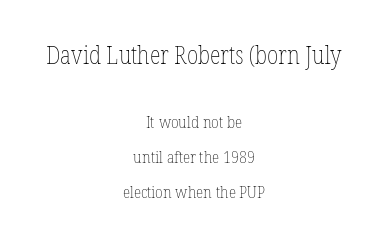
Q: Is the text bold? A: No.
Q: Is the text italic (slanted)? A: No, it is upright.
Q: Is the text underlined? A: No.
Q: How is the paragraph aligned? A: Centered.
Q: Is the spacing between letters normal or unusually wide? A: Normal.
Q: Is the spacing between lines tight, normal or loose? A: Loose.
Q: Which block of text is set in a larger size, the first (top) or the second (bottom)? A: The first (top) one.
